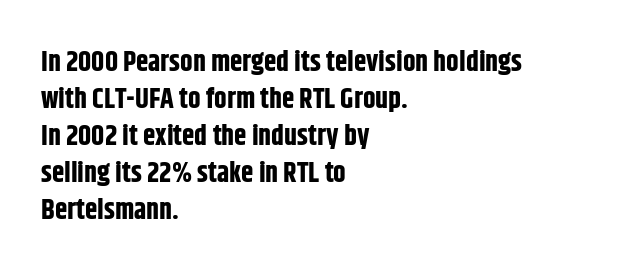
The letterforms sit shoulder to shoulder at normal distance. You could not count columns in this text — the font is proportionally spaced. The space beneath each line is pristine and unruled. One glance says typical: line gaps are just what's usual. The characters look thick and weighty, a clear bold.
